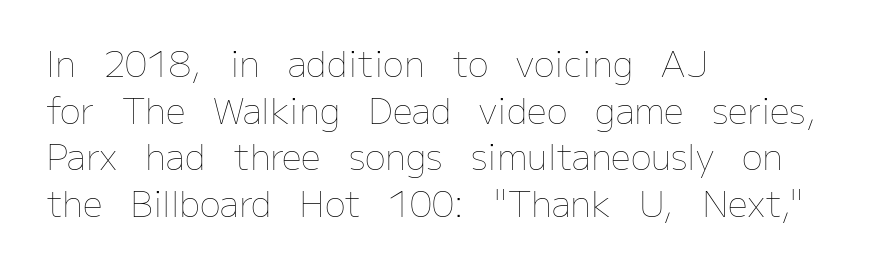
The image shows 35 px thin type, upright; set left-aligned, normal line spacing (1.33x), normal letter spacing, not underlined; low stroke contrast and a medium x-height.
